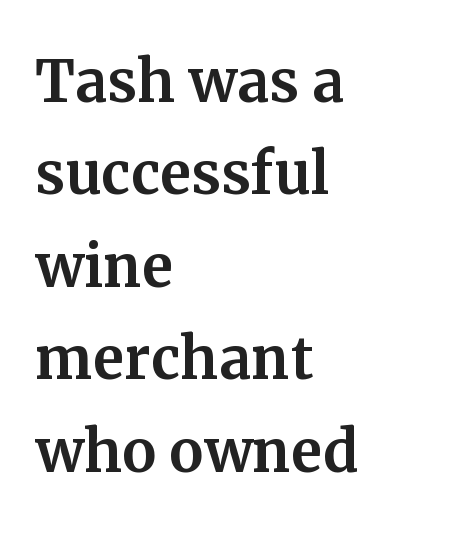
Q: Is the text italic (slanted)? A: No, it is upright.
Q: Is the typeface a serif or a sans-serif typeface? A: Serif.
Q: Is the text underlined? A: No.
Q: How is the paragraph aligned? A: Left-aligned.
Q: Is the spacing between letters normal or unusually wide? A: Normal.
Q: Width (condensed, normal, or wide)? A: Normal.
Q: Stroke contrast? A: Medium.
Q: x-height? A: Medium.
Q: Monospaced? A: No.
